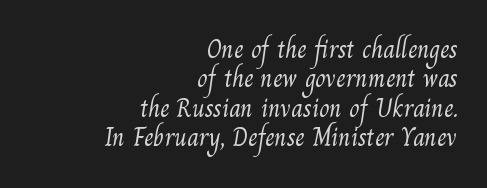
{"bold": "no", "underline": "no", "align": "right", "line_spacing": "tight", "line_spacing_ratio": 1.13, "letter_spacing": "normal", "letter_spacing_em": 0.0, "glyph_px": 26}
